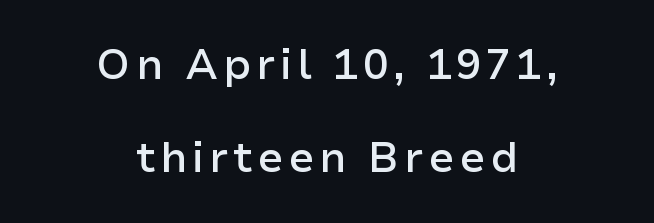
The image shows 42 px semibold sans-serif type, upright; set centered, loose line spacing (2.21x), not underlined; low stroke contrast and a medium x-height.
